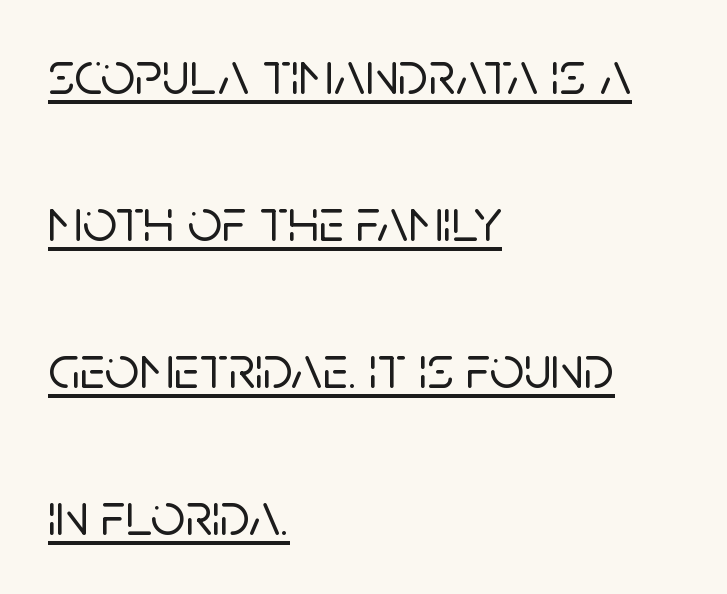
Q: Is the text italic (slanted)? A: No, it is upright.
Q: Is the typeface a serif or a sans-serif typeface? A: Sans-serif.
Q: Is the text underlined? A: Yes.
Q: How is the paragraph aligned? A: Left-aligned.
Q: Is the spacing between letters normal or unusually wide? A: Normal.
Q: Is the spacing between lines tight, normal or loose? A: Loose.
Q: Width (condensed, normal, or wide)? A: Normal.
Q: Stroke contrast? A: Low.
Q: x-height? A: Large.
Q: Monospaced? A: No.
